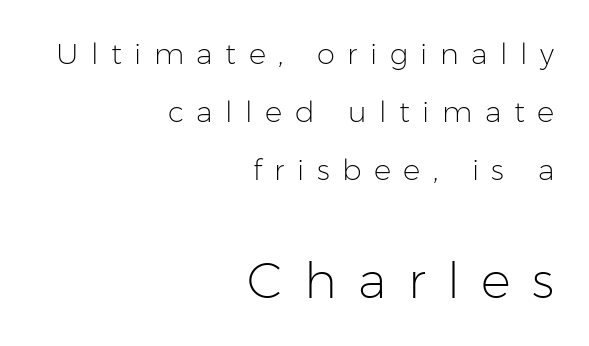
Observe the wide spacing: letters keep a clear distance from each other. The zone under the glyphs is completely vacant. Quick note: not italic, upright. Look at the glyph heights: the lower group is clearly the bigger setting.
